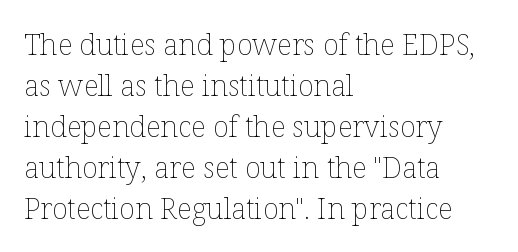
The image shows 29 px thin type, upright; set left-aligned, normal line spacing (1.41x), normal letter spacing, not underlined; low stroke contrast and a medium x-height.
